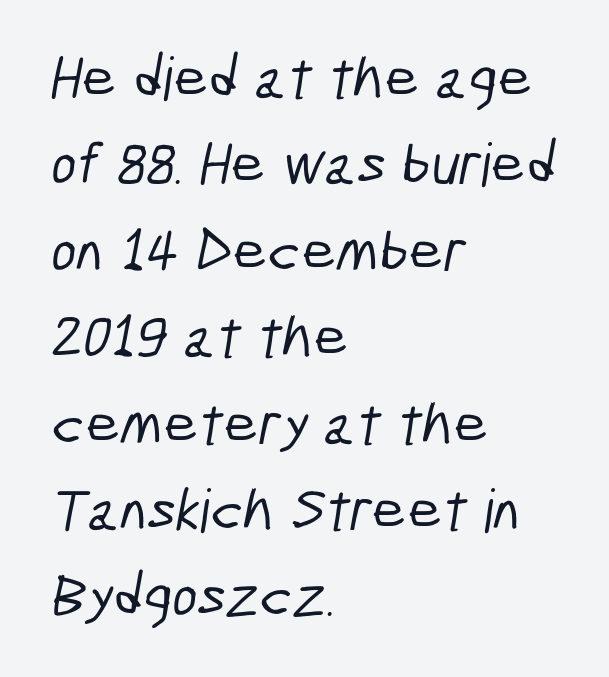
{"serif": "no", "width": "condensed", "stroke_contrast": "low", "x_height": "medium", "monospaced": "no", "underline": "no", "align": "left", "line_spacing": "normal", "line_spacing_ratio": 1.44, "letter_spacing": "normal", "letter_spacing_em": 0.0, "glyph_px": 60}
